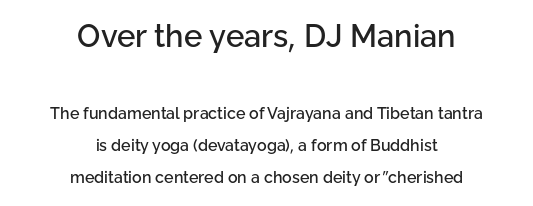
Q: Is the text italic (slanted)? A: No, it is upright.
Q: Is the typeface a serif or a sans-serif typeface? A: Sans-serif.
Q: Is the text underlined? A: No.
Q: How is the paragraph aligned? A: Centered.
Q: Is the spacing between letters normal or unusually wide? A: Normal.
Q: Is the spacing between lines tight, normal or loose? A: Loose.
Q: Which block of text is set in a larger size, the first (top) or the second (bottom)? A: The first (top) one.
Q: Width (condensed, normal, or wide)? A: Normal.
Q: Stroke contrast? A: Low.
Q: x-height? A: Medium.
Q: Monospaced? A: No.
